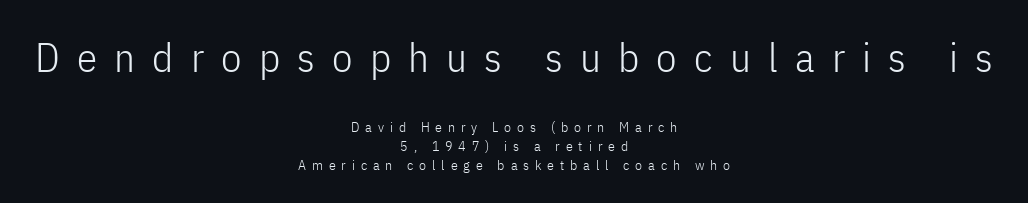
Q: Is the text bold? A: No.
Q: Is the text italic (slanted)? A: No, it is upright.
Q: Is the typeface a serif or a sans-serif typeface? A: Sans-serif.
Q: Is the text underlined? A: No.
Q: How is the paragraph aligned? A: Centered.
Q: Is the spacing between letters normal or unusually wide? A: Unusually wide.
Q: Is the spacing between lines tight, normal or loose? A: Normal.
Q: Which block of text is set in a larger size, the first (top) or the second (bottom)? A: The first (top) one.
Q: Width (condensed, normal, or wide)? A: Condensed.
Q: Stroke contrast? A: Low.
Q: x-height? A: Medium.
Q: Monospaced? A: No.
